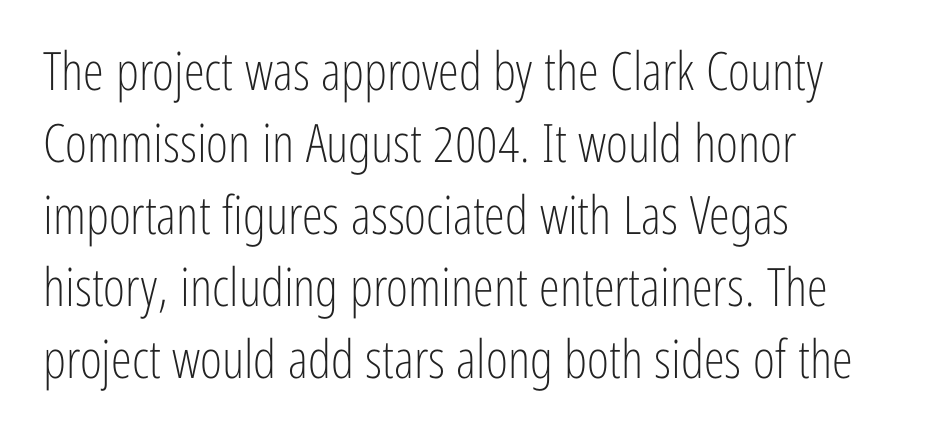
The image shows 53 px light, condensed sans-serif type, upright; set left-aligned, normal line spacing (1.36x), normal letter spacing, not underlined; low stroke contrast and a medium x-height.
